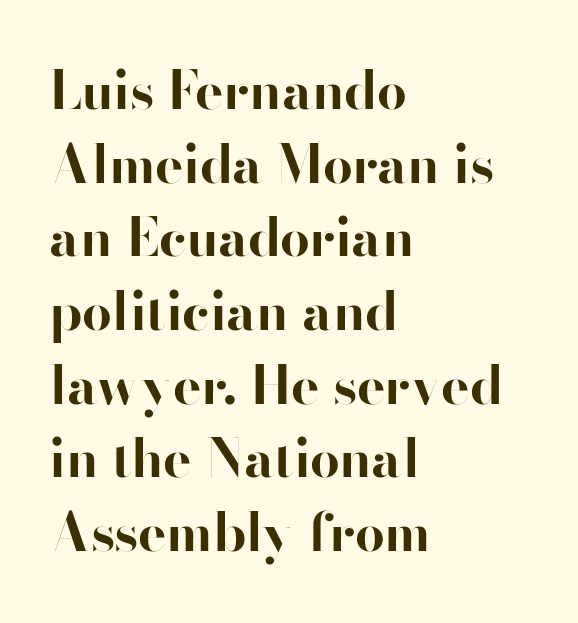
The image shows 53 px bold sans-serif type, upright; set left-aligned, normal line spacing (1.39x), normal letter spacing, not underlined; high stroke contrast and a small x-height.
